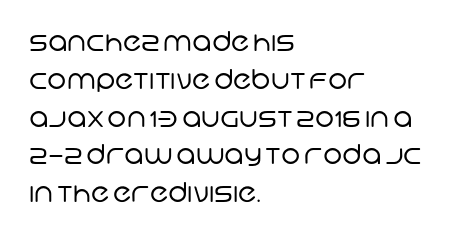
The image shows 27 px text type; set left-aligned, normal line spacing (1.4x), normal letter spacing, not underlined.
